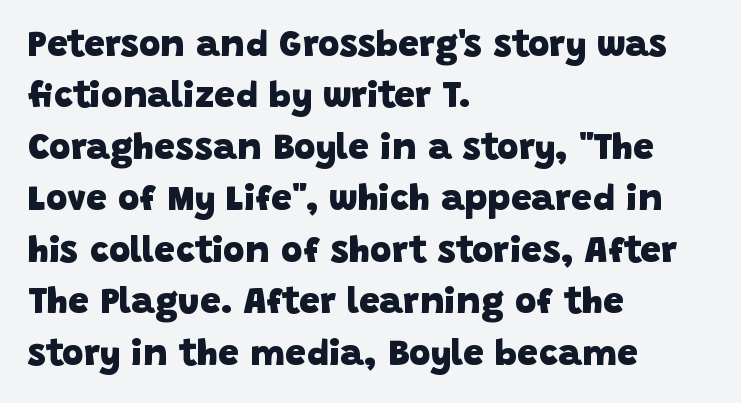
The zone under the glyphs is completely vacant. Is this a fixed-width face? No — the glyphs have proportional, varying widths. This block has exactly the height ordinary leading produces. In terms of letterform style, serifs are entirely absent. Plenty of ink on the page — the face is bold. Layout note: lines flush left.
